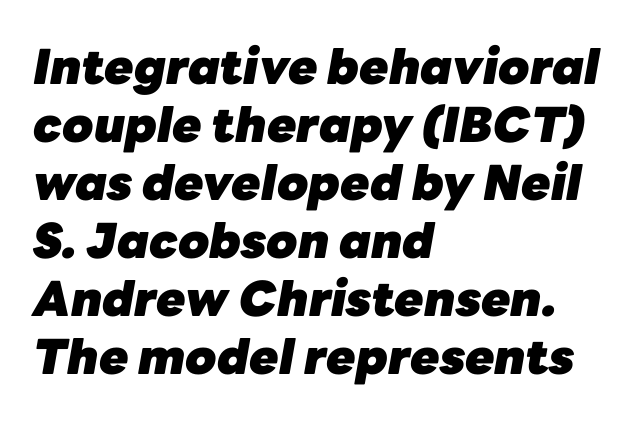
{"italic": "yes", "lean": "right", "slant_degrees": 10, "bold": "yes", "weight": "heavy", "width": "normal", "stroke_contrast": "low", "x_height": "medium", "monospaced": "no", "underline": "no", "align": "left", "line_spacing_ratio": 1.21, "letter_spacing": "normal", "letter_spacing_em": 0.0, "glyph_px": 48}
